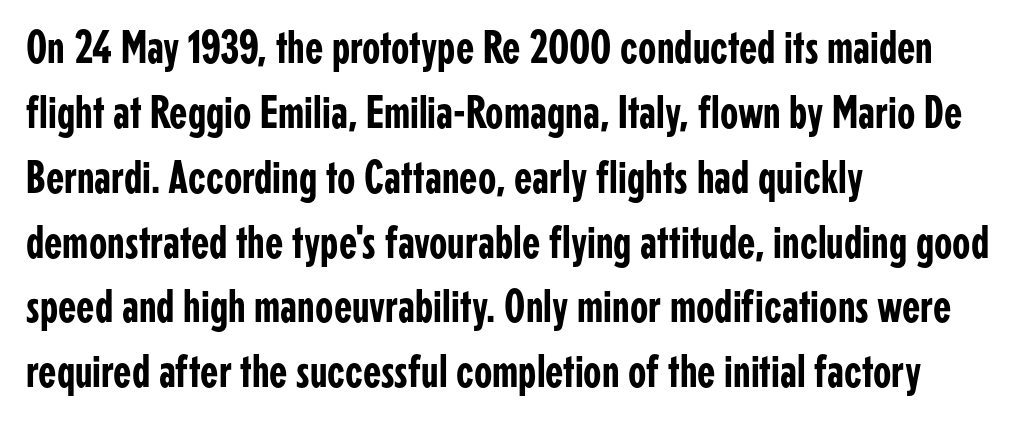
Unmarked baselines from the first word to the last. Between one letter and the next there's only the usual sliver of space. Do the characters align in a grid? No, the font is proportional. Evenly set lines give the paragraph a standard silhouette. The characters display no serif detailing; their extremities are plain.
